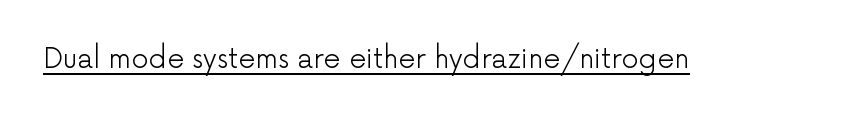
Vertical stems look standard width or narrower in stroke. This sample carries an underscore along the baseline area. Notice how the stems are strictly vertical — no italics here. Spacing between characters is what you'd get straight out of the box.
